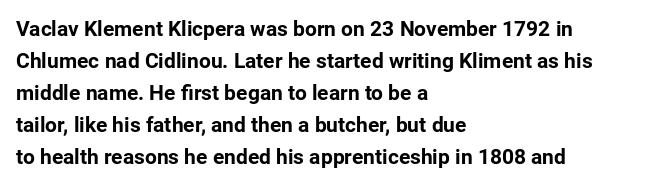
The type sits square on the baseline with zero lean. Summary of weight: heavy, a full bold. Interline gaps are of average width in this sample. The type is set solid horizontally, with unmodified tracking. Underline: absent.
